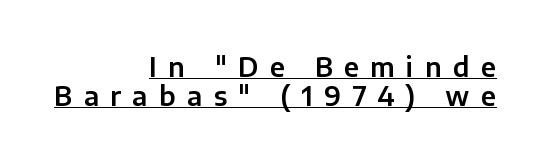
The image shows 26 px text type, upright; set right-aligned, tight line spacing (1.11x), unusually wide letter spacing (+0.44 em), underlined.
